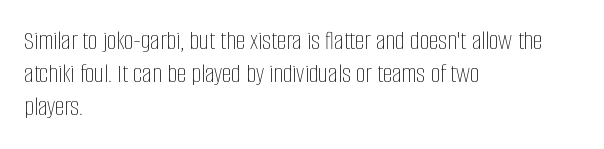
The zone under the glyphs is completely vacant. The passage is arranged the way most books set body copy — flush left. The type sits square on the baseline with zero lean. Weight: in the light-to-regular range. In terms of letterspacing, this is plain default setting.
